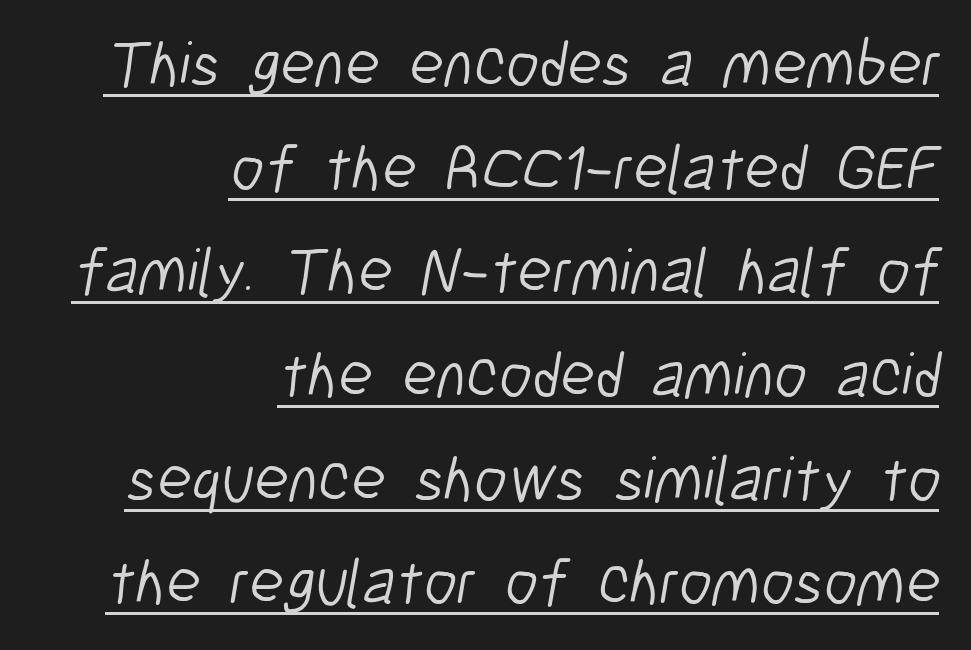
The image shows 64 px light, condensed sans-serif type; set right-aligned, normal line spacing (1.62x), normal letter spacing, underlined; low stroke contrast and a medium x-height.
